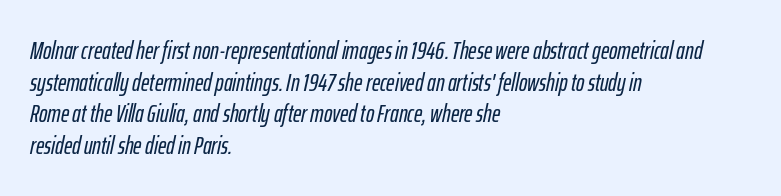
Q: Is the text italic (slanted)? A: Yes, it leans right by about 12 degrees.
Q: Is the text underlined? A: No.
Q: How is the paragraph aligned? A: Left-aligned.
Q: Is the spacing between letters normal or unusually wide? A: Normal.
Q: Is the spacing between lines tight, normal or loose? A: Normal.
